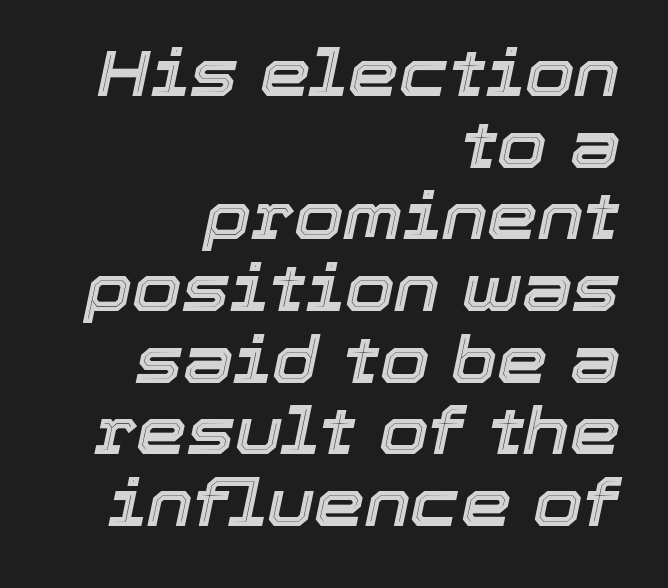
The designer dialed line spacing down below the default. Compared with ordinary roman type, these characters are visibly tilted. A student would call this right alignment; a typographer would say flush right, rag left. Default kerning and tracking; the words read as compact shapes. A bare baseline throughout the passage. The rendering uses natural spacing where letterforms have individual widths.
